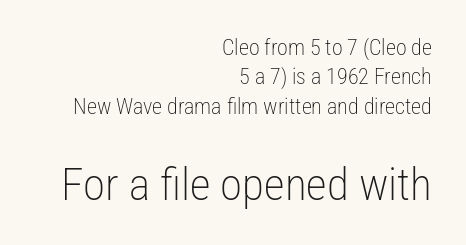
The horizontal fit of the characters is conventional and even. Do the letters lean? They stand straight. The space directly below the letters is spotless. The font is comparable to plain body text, perhaps lighter.
